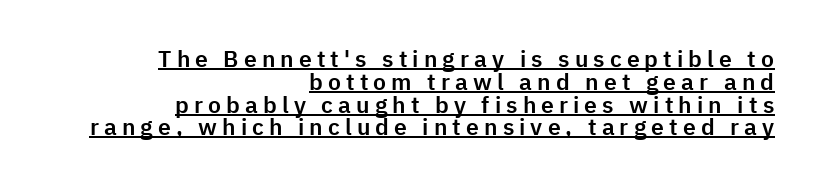
Loose tracking; the words dissolve into strings of separated letters. The rendering anchors every line to the right-hand side. This rendering features underlined lettering. Closely set lines give the paragraph a compact silhouette. Notice how the stems are strictly vertical — no italics here.
